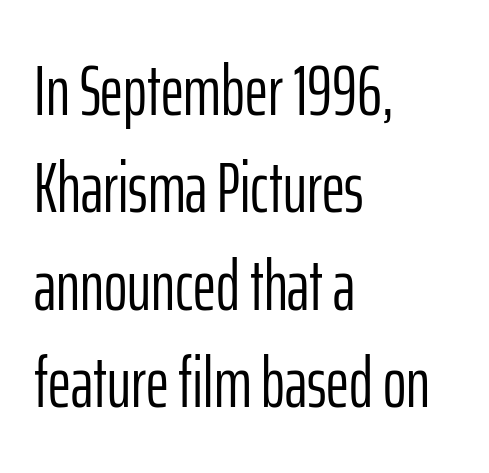
{"serif": "no", "italic": "no", "bold": "no", "weight": "light", "width": "condensed", "stroke_contrast": "low", "x_height": "medium", "monospaced": "no", "underline": "no", "align": "left", "line_spacing": "normal", "line_spacing_ratio": 1.37, "letter_spacing": "normal", "letter_spacing_em": 0.0, "glyph_px": 71}
